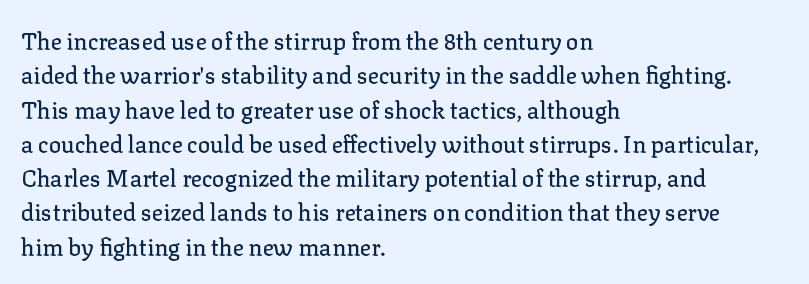
Q: Is the text italic (slanted)? A: No, it is upright.
Q: Is the text underlined? A: No.
Q: How is the paragraph aligned? A: Left-aligned.
Q: Is the spacing between letters normal or unusually wide? A: Normal.
Q: Is the spacing between lines tight, normal or loose? A: Normal.
